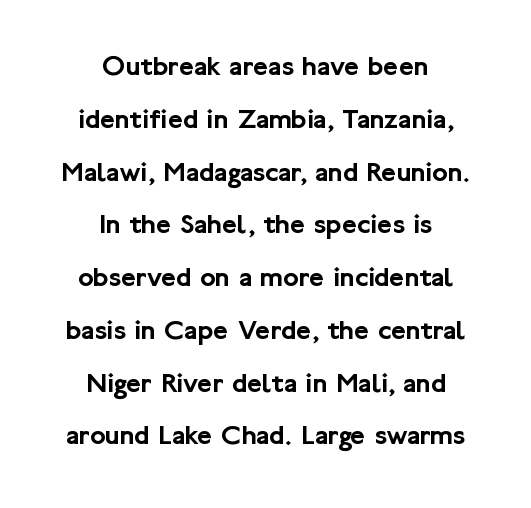
Q: Is the text italic (slanted)? A: No, it is upright.
Q: Is the typeface a serif or a sans-serif typeface? A: Sans-serif.
Q: Is the text underlined? A: No.
Q: How is the paragraph aligned? A: Centered.
Q: Is the spacing between letters normal or unusually wide? A: Normal.
Q: Width (condensed, normal, or wide)? A: Normal.
Q: Stroke contrast? A: Low.
Q: x-height? A: Medium.
Q: Monospaced? A: No.
